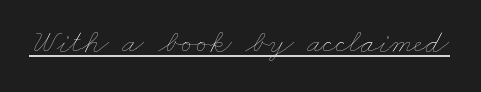
The image shows 33 px thin, wide type; set normal letter spacing, underlined; low stroke contrast and a small x-height.
